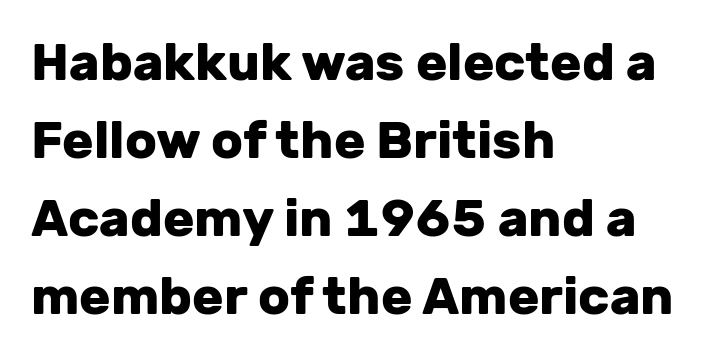
Q: Is the text bold? A: Yes.
Q: Is the text italic (slanted)? A: No, it is upright.
Q: Is the typeface a serif or a sans-serif typeface? A: Sans-serif.
Q: Is the text underlined? A: No.
Q: How is the paragraph aligned? A: Left-aligned.
Q: Is the spacing between letters normal or unusually wide? A: Normal.
Q: Is the spacing between lines tight, normal or loose? A: Normal.
Q: Width (condensed, normal, or wide)? A: Normal.
Q: Stroke contrast? A: Low.
Q: x-height? A: Medium.
Q: Monospaced? A: No.
